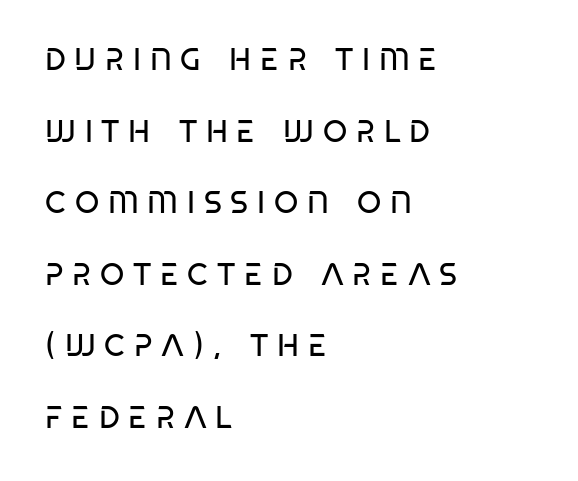
The lines are spread far apart with generous leading. The type is letterspaced generously, with wide tracking. Think of a printed novel: that variable character pitch is what you see here. Serif or sans? Sans — the stroke terminals are bare. Is the block centered? No — it sits flush against the left margin.
